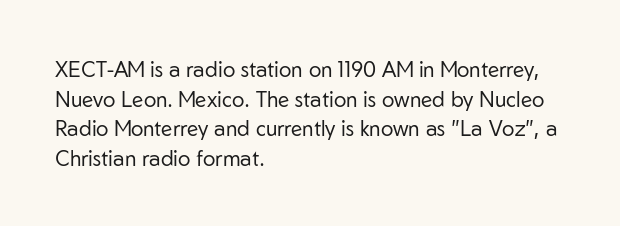
The image shows 21 px text type, upright; set left-aligned, normal line spacing (1.41x), normal letter spacing, not underlined.
